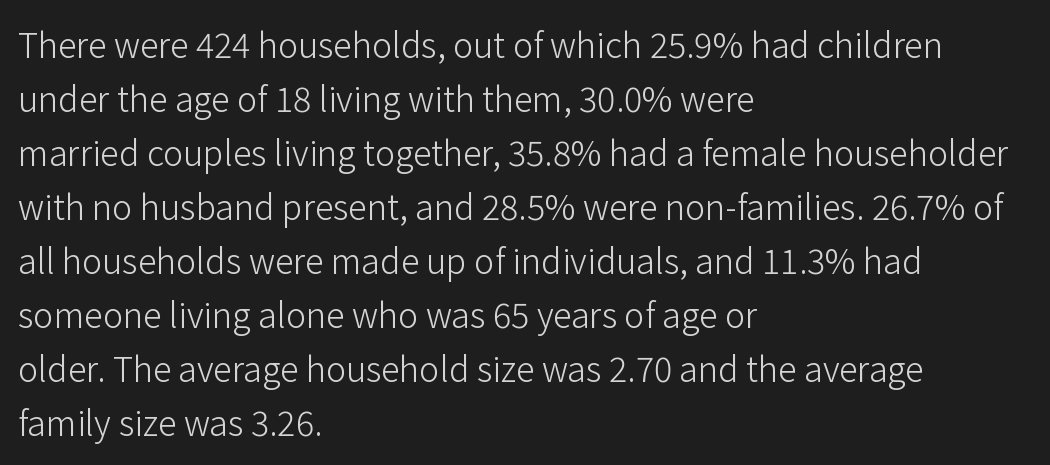
{"serif": "no", "italic": "no", "bold": "no", "weight": "light", "width": "normal", "stroke_contrast": "low", "x_height": "medium", "monospaced": "no", "underline": "no", "align": "left", "line_spacing": "normal", "line_spacing_ratio": 1.59, "letter_spacing": "normal", "letter_spacing_em": 0.0, "glyph_px": 34}
